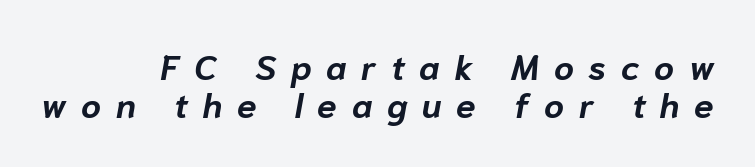
{"italic": "yes", "lean": "right", "slant_degrees": 10, "bold": "yes", "weight": "bold", "width": "normal", "stroke_contrast": "low", "x_height": "medium", "monospaced": "no", "underline": "no", "align": "right", "line_spacing": "tight", "line_spacing_ratio": 1.09, "letter_spacing": "wide", "letter_spacing_em": 0.42, "glyph_px": 35}
